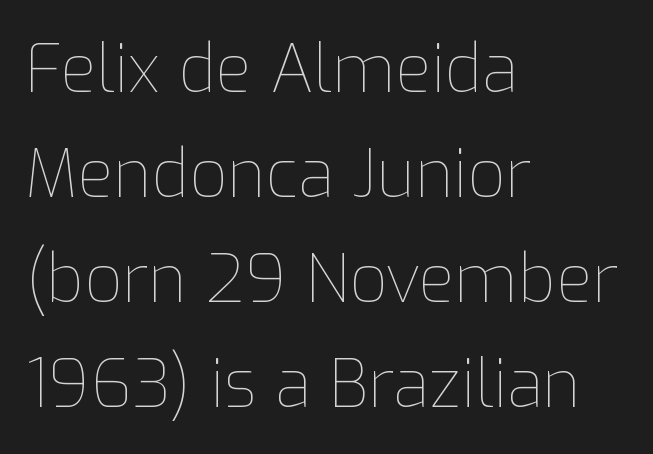
The image shows 66 px thin type, upright; set left-aligned, normal line spacing (1.59x), normal letter spacing, not underlined; low stroke contrast and a medium x-height.
